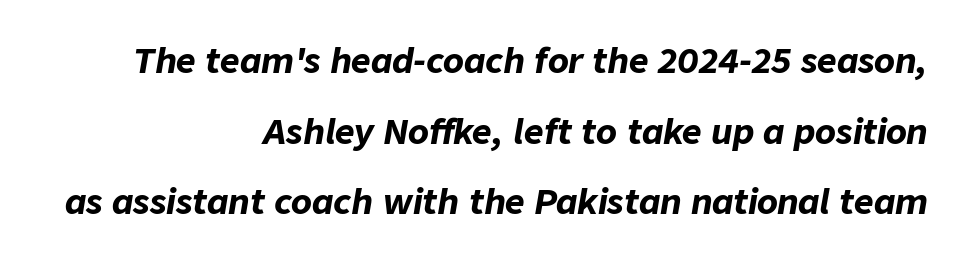
Q: Is the text bold? A: Yes.
Q: Is the text italic (slanted)? A: Yes, it leans right by about 9 degrees.
Q: Is the text underlined? A: No.
Q: How is the paragraph aligned? A: Right-aligned.
Q: Is the spacing between letters normal or unusually wide? A: Normal.
Q: Is the spacing between lines tight, normal or loose? A: Loose.
Q: Width (condensed, normal, or wide)? A: Normal.
Q: Stroke contrast? A: Low.
Q: x-height? A: Medium.
Q: Monospaced? A: No.
